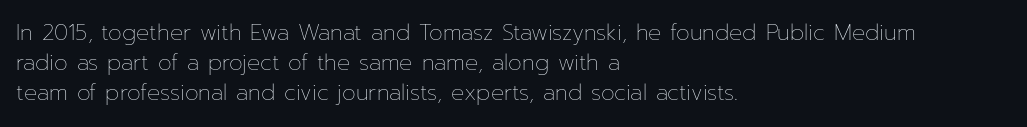
The image shows 22 px text type, upright; set left-aligned, normal line spacing (1.37x), normal letter spacing, not underlined.
